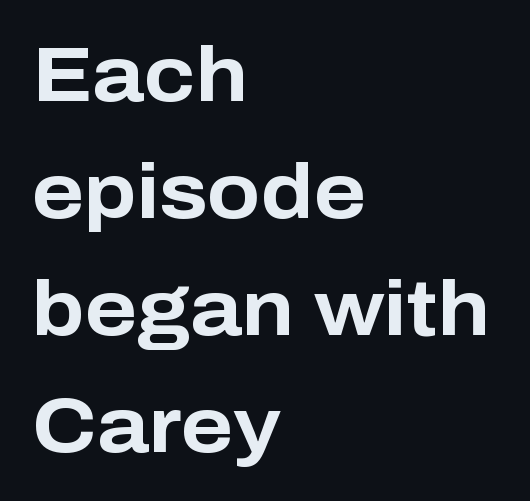
No word sits above an underline. A student would call this left alignment; a typographer would say flush left, rag right. Italic? Not at all — the glyphs are vertical. A sans-serif font was chosen for this passage. The letters sit at their default tracking, neither squeezed nor spread.
